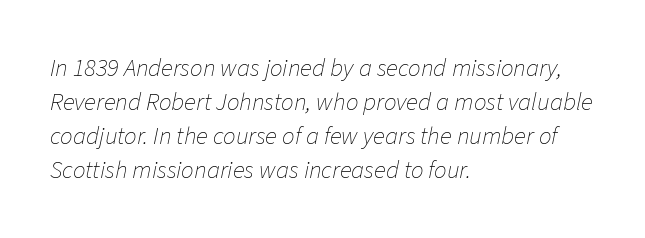
{"italic": "yes", "lean": "right", "slant_degrees": 11, "bold": "no", "underline": "no", "align": "left", "line_spacing": "normal", "line_spacing_ratio": 1.36, "letter_spacing": "normal", "letter_spacing_em": 0.0, "glyph_px": 25}
